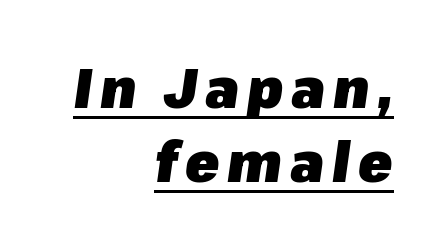
These lines stack with their right ends in a neat column. Whoever set this chose a conventional vertical rhythm. The passage shown leans; its letterforms are oblique. Each letter keeps its own natural width here, so spacing adapts to shape.
